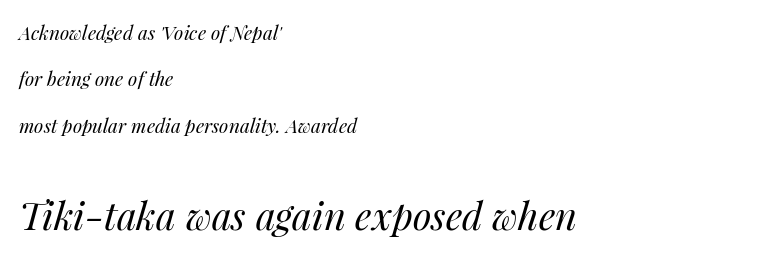
{"italic": "yes", "lean": "right", "slant_degrees": 14, "bold": "no", "weight": "regular", "width": "normal", "stroke_contrast": "medium", "x_height": "medium", "monospaced": "no", "underline": "no", "align": "left", "line_spacing": "loose", "line_spacing_ratio": 2.44, "letter_spacing": "normal", "letter_spacing_em": 0.0, "larger_block": "second", "size_ratio": 2.0, "glyph_px": 38}
